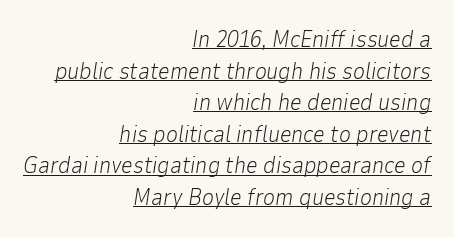
The image shows 23 px text type, italic (leaning right); set right-aligned, normal line spacing (1.37x), normal letter spacing, underlined.
